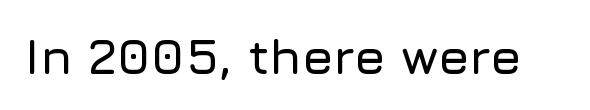
Q: Is the text italic (slanted)? A: No, it is upright.
Q: Is the typeface a serif or a sans-serif typeface? A: Sans-serif.
Q: Is the text underlined? A: No.
Q: Is the spacing between letters normal or unusually wide? A: Normal.
Q: Width (condensed, normal, or wide)? A: Normal.
Q: Stroke contrast? A: Low.
Q: x-height? A: Medium.
Q: Monospaced? A: No.
